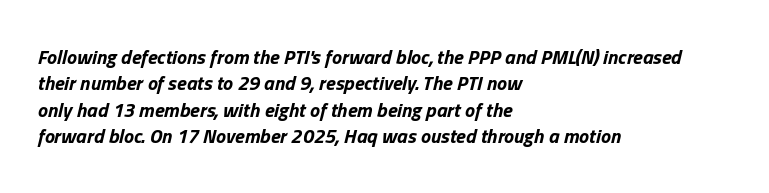
{"italic": "yes", "lean": "right", "slant_degrees": 13, "bold": "yes", "underline": "no", "align": "left", "line_spacing": "normal", "line_spacing_ratio": 1.32, "letter_spacing": "normal", "letter_spacing_em": 0.0, "glyph_px": 20}
